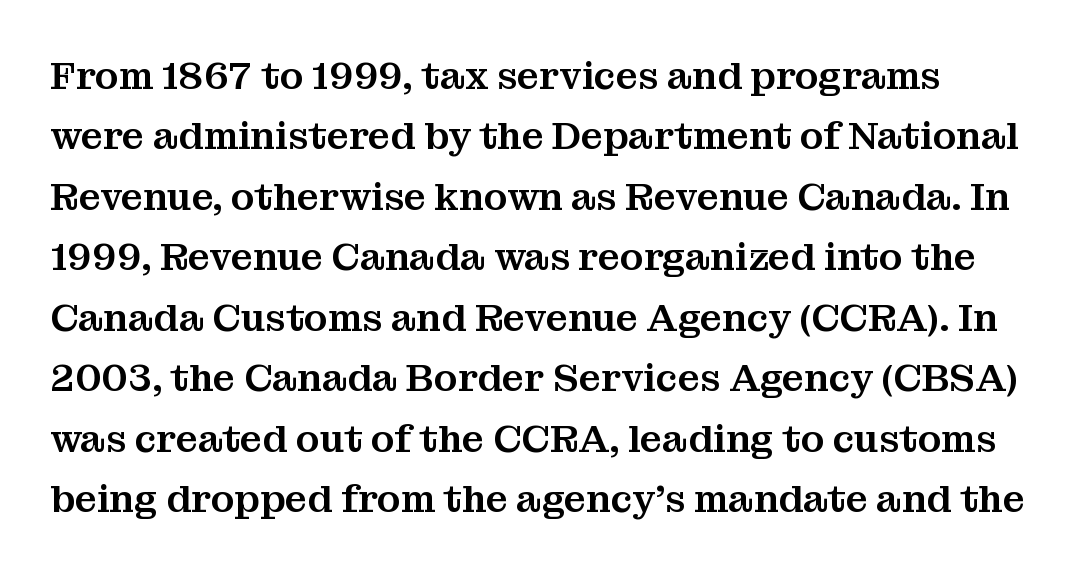
{"serif": "yes", "italic": "no", "width": "normal", "stroke_contrast": "medium", "x_height": "medium", "monospaced": "no", "underline": "no", "line_spacing": "normal", "line_spacing_ratio": 1.55, "letter_spacing": "normal", "letter_spacing_em": 0.0, "glyph_px": 39}
